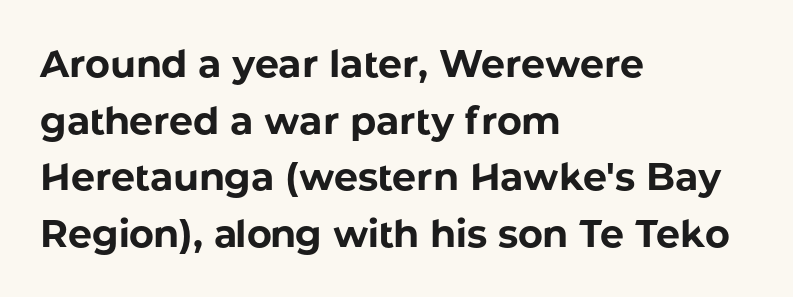
{"serif": "no", "italic": "no", "bold": "yes", "weight": "bold", "width": "normal", "stroke_contrast": "low", "x_height": "medium", "monospaced": "no", "underline": "no", "align": "left", "line_spacing": "normal", "line_spacing_ratio": 1.49, "letter_spacing": "normal", "letter_spacing_em": 0.0, "glyph_px": 38}
